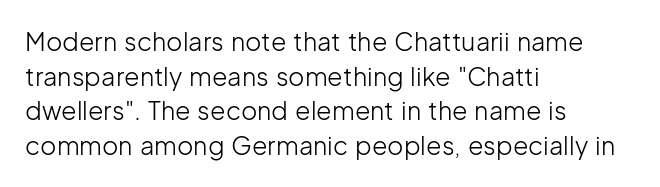
The image shows 25 px text type, upright; set left-aligned, normal line spacing (1.39x), normal letter spacing, not underlined.
